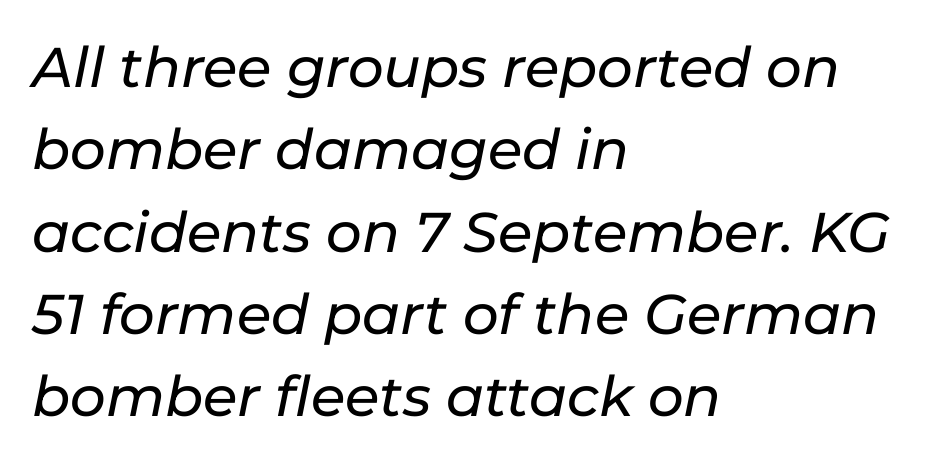
Q: Is the text italic (slanted)? A: Yes, it leans right by about 11 degrees.
Q: Is the text underlined? A: No.
Q: How is the paragraph aligned? A: Left-aligned.
Q: Is the spacing between letters normal or unusually wide? A: Normal.
Q: Is the spacing between lines tight, normal or loose? A: Normal.
Q: Width (condensed, normal, or wide)? A: Normal.
Q: Stroke contrast? A: Low.
Q: x-height? A: Medium.
Q: Monospaced? A: No.
